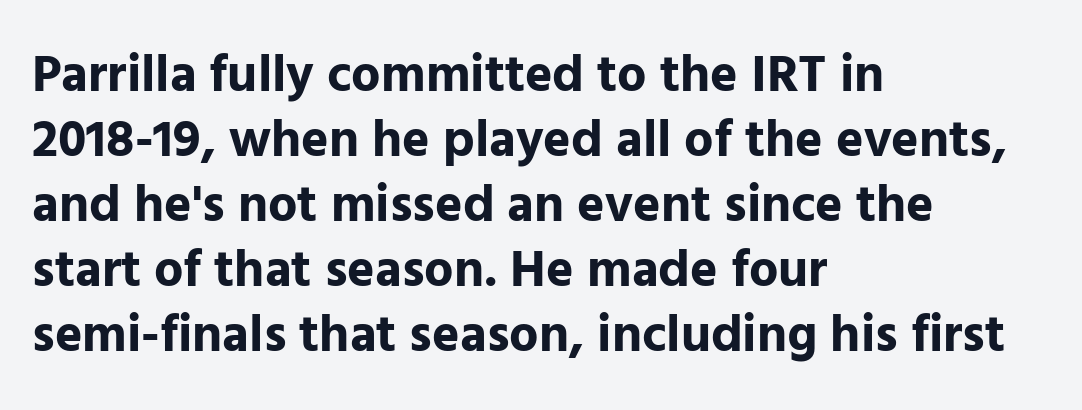
Are there feet on the stems? There aren't — it's a sans. Character widths vary here, with narrow letters taking less room than wide ones. The rows are spaced the way most documents space them. Has an underline been added? It has not. The characters look thick and weighty, a clear bold. The compositor pushed each line to the left boundary.
